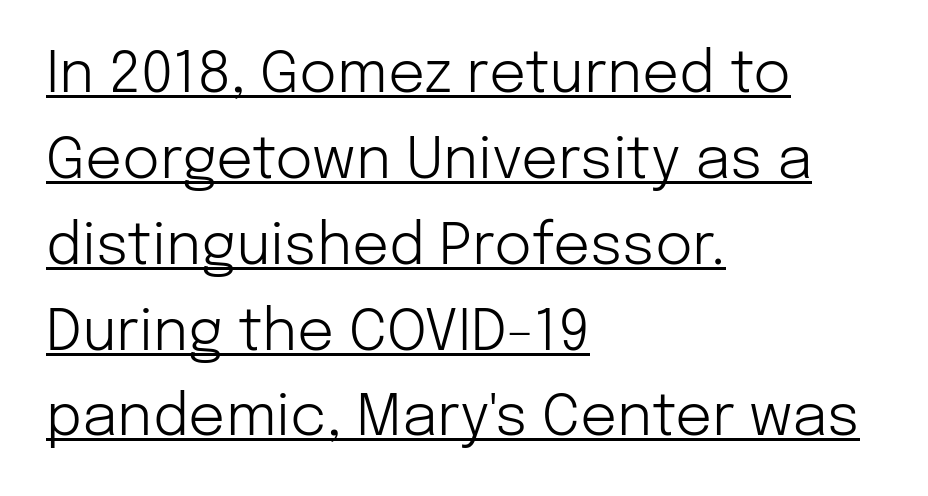
{"serif": "no", "italic": "no", "bold": "no", "weight": "light", "width": "normal", "stroke_contrast": "low", "x_height": "medium", "monospaced": "no", "underline": "yes", "align": "left", "line_spacing": "normal", "line_spacing_ratio": 1.48, "letter_spacing": "normal", "letter_spacing_em": 0.0, "glyph_px": 58}
